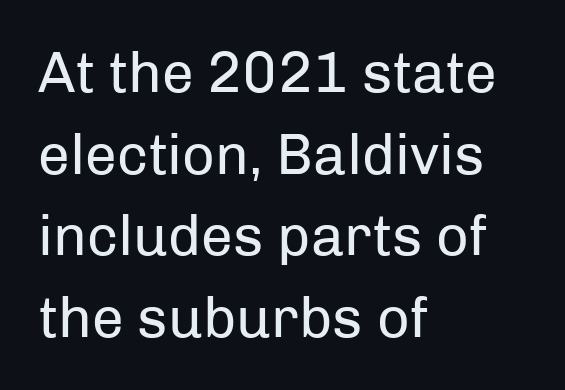
Q: Is the text bold? A: No.
Q: Is the text italic (slanted)? A: No, it is upright.
Q: Is the typeface a serif or a sans-serif typeface? A: Sans-serif.
Q: Is the text underlined? A: No.
Q: How is the paragraph aligned? A: Left-aligned.
Q: Is the spacing between letters normal or unusually wide? A: Normal.
Q: Is the spacing between lines tight, normal or loose? A: Normal.
Q: Width (condensed, normal, or wide)? A: Normal.
Q: Stroke contrast? A: Low.
Q: x-height? A: Medium.
Q: Monospaced? A: No.
